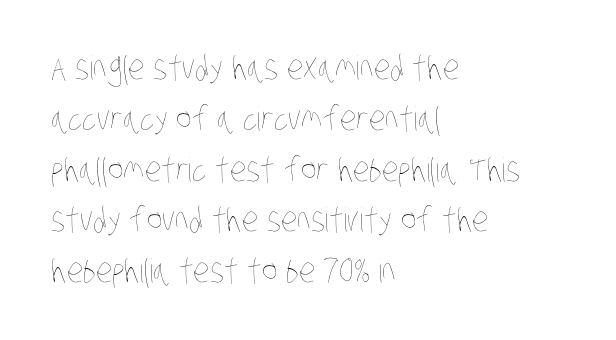
{"bold": "no", "weight": "thin", "width": "condensed", "stroke_contrast": "low", "x_height": "large", "monospaced": "no", "underline": "no", "align": "left", "line_spacing": "normal", "line_spacing_ratio": 1.54, "letter_spacing": "normal", "letter_spacing_em": 0.0, "glyph_px": 33}
